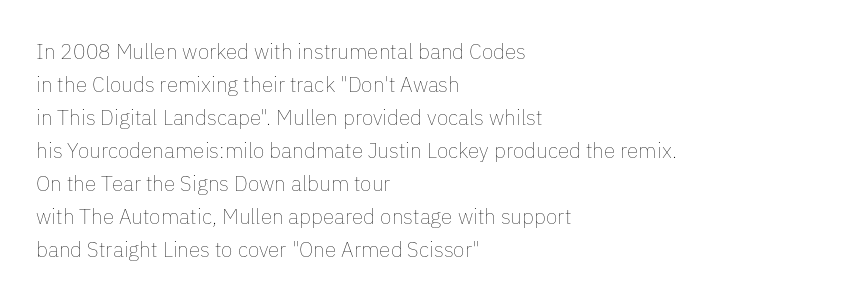
No italicization has been applied; the sample stays upright. This rendering features lettering with no underline. Summary of weight: not heavy and not bold. The typesetter chose a ragged-right arrangement here. The vertical gap from one line to the next is medium.
